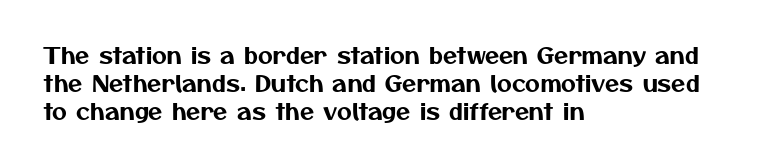
Q: Is the text underlined? A: No.
Q: How is the paragraph aligned? A: Left-aligned.
Q: Is the spacing between letters normal or unusually wide? A: Normal.
